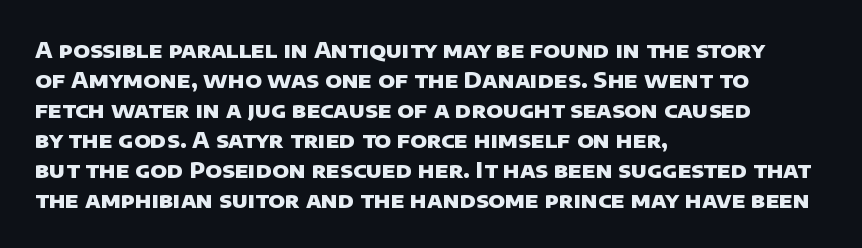
This sample uses plain, unmodified letter spacing. Successive baselines arrive at the customary interval. In terms of weight, the rendering is a true, heavy bold. Beneath every word, the page is bare. Where is the straight margin? On the left.
